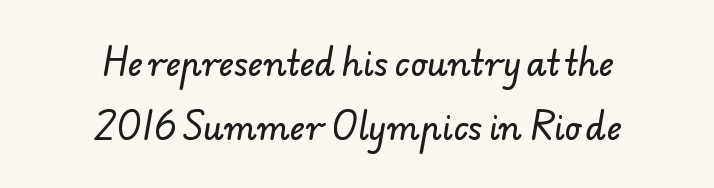
The image shows 33 px sans-serif type; set centered, loose line spacing (1.93x), normal letter spacing, not underlined; low stroke contrast and a small x-height.
